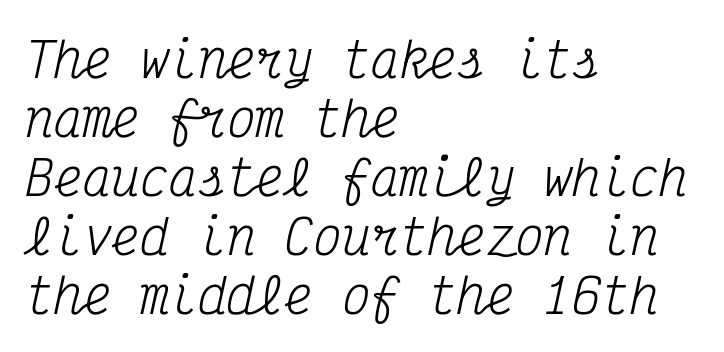
Q: Is the text bold? A: No.
Q: Is the text italic (slanted)? A: Yes, it leans right by about 12 degrees.
Q: Is the typeface a serif or a sans-serif typeface? A: Serif.
Q: Is the text underlined? A: No.
Q: How is the paragraph aligned? A: Left-aligned.
Q: Is the spacing between letters normal or unusually wide? A: Normal.
Q: Width (condensed, normal, or wide)? A: Condensed.
Q: Stroke contrast? A: Medium.
Q: x-height? A: Medium.
Q: Monospaced? A: Yes.
